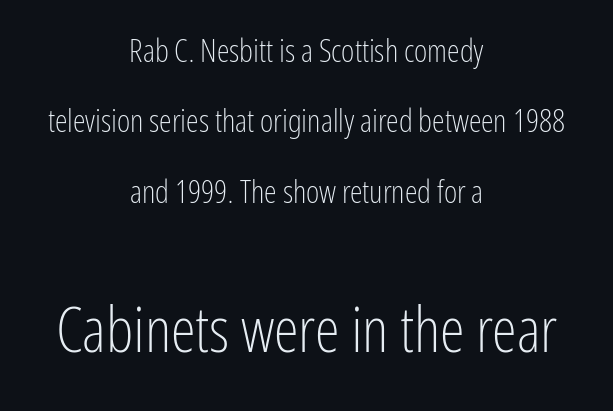
The rendering shows plain stroke endings on the letterforms — a sans-serif design. What stands out about the letter spacing? Nothing — it is the standard amount. Any mark beneath the type? The region is blank. Nothing heavy about these letters — not bold at all. Rendered with straight, roman letterforms. Which margin do the lines hug? Neither — every line sits in the middle.
